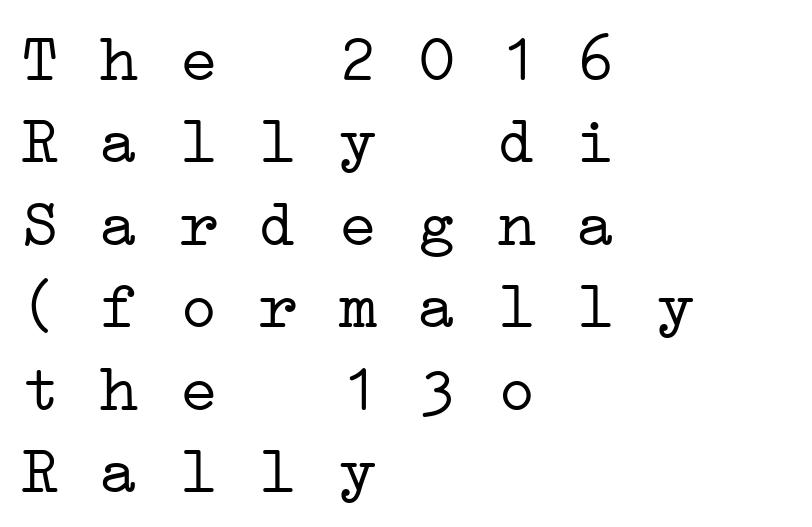
The image shows 66 px light, wide serif type, monospaced; set left-aligned, normal line spacing (1.25x), normal letter spacing, not underlined; low stroke contrast and a medium x-height.
